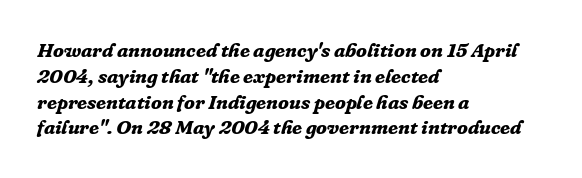
Q: Is the text bold? A: Yes.
Q: Is the text italic (slanted)? A: Yes, it leans right by about 16 degrees.
Q: Is the text underlined? A: No.
Q: How is the paragraph aligned? A: Left-aligned.
Q: Is the spacing between letters normal or unusually wide? A: Normal.
Q: Is the spacing between lines tight, normal or loose? A: Normal.
